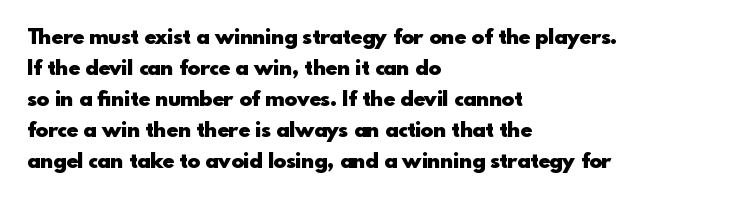
These lines keep a tight, regular rhythm from letter to letter. The typesetting leans heavy: a genuine bold. Line beginnings align vertically; line endings do not. If you drew a line through each stem, it would be perfectly vertical. Letters rest on an invisible, unmarked baseline.
